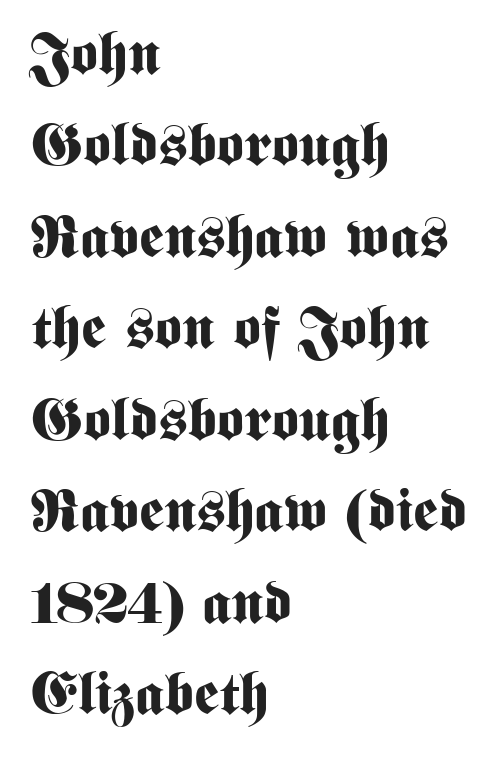
This rendering leaves character spacing at its baseline value. Clear beneath every line of the passage. Italic? Not at all — the glyphs are vertical. Every row of glyphs begins at an identical x-position on the left. The rendering uses natural spacing where letterforms have individual widths. Summary of weight: heavy, a full bold.
